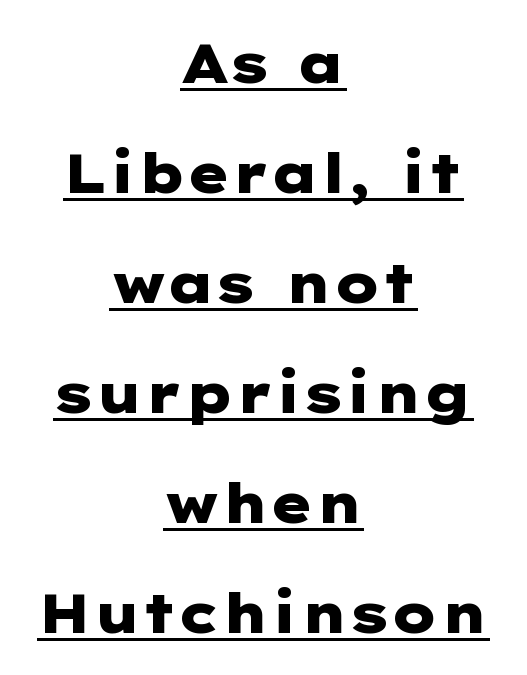
These lines carry a lot of weight — the face is fully bold. Casual observation: everything's sitting right in the middle. The leading is generous, giving the passage an open texture. No feet cap the strokes, marking this as sans-serif type. Nope, not italic — everything's standing straight. The letters sit at their default tracking, neither squeezed nor spread.
